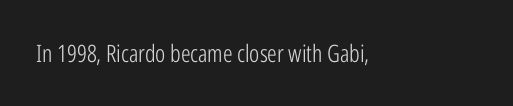
Only glyphs here, with clear space below each row. Notice how the stems are strictly vertical — no italics here. Between one letter and the next there's only the usual sliver of space. Is this a heavy cut? Hardly; it is regular or lighter.
